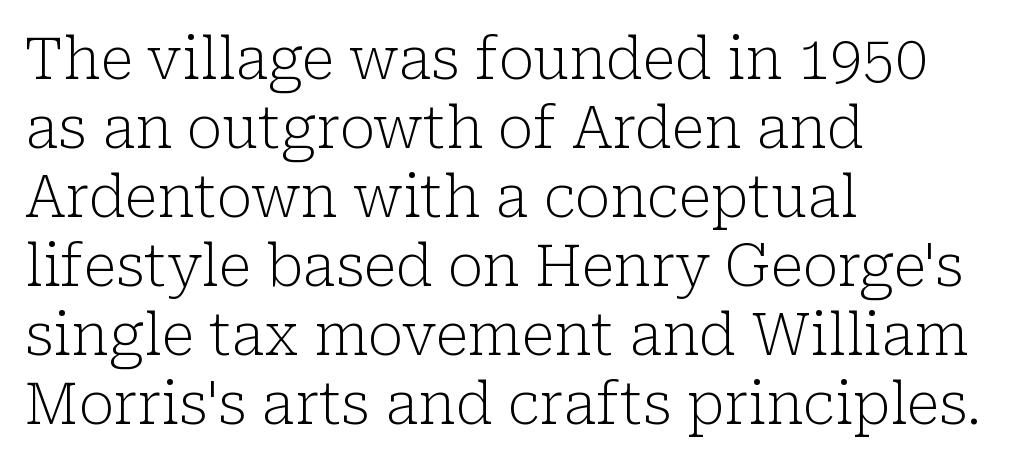
{"serif": "yes", "italic": "no", "bold": "no", "weight": "light", "width": "normal", "stroke_contrast": "low", "x_height": "medium", "monospaced": "no", "underline": "no", "align": "left", "line_spacing_ratio": 1.19, "letter_spacing": "normal", "letter_spacing_em": 0.0, "glyph_px": 58}
